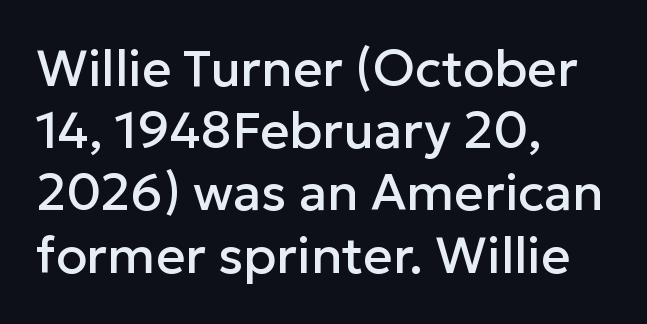
Any mark beneath the type? The region is blank. Standard letterfit; no display-style spreading of the glyphs. This sample has the flowing, uneven cadence of proportional lettering. The characters display no serif detailing; their extremities are plain. Leftover space on each line is placed entirely after the last word. Every stem runs plumb, perpendicular to the baseline.
